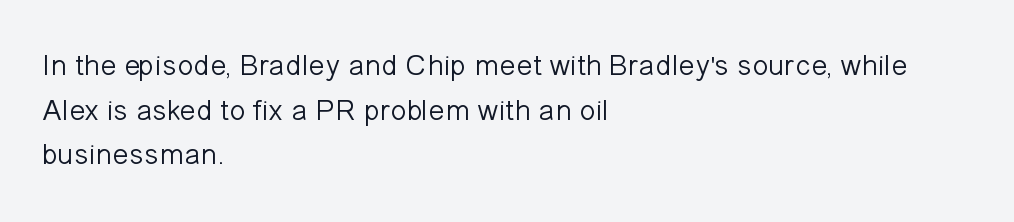
The image shows 30 px light sans-serif type, upright; set left-aligned, normal line spacing (1.49x), normal letter spacing, not underlined; low stroke contrast and a medium x-height.
